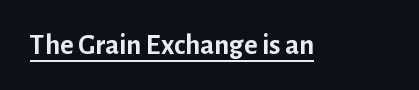
{"serif": "no", "italic": "no", "bold": "yes", "weight": "semibold", "width": "normal", "stroke_contrast": "low", "x_height": "medium", "monospaced": "no", "underline": "yes", "letter_spacing": "normal", "letter_spacing_em": 0.0, "glyph_px": 29}
